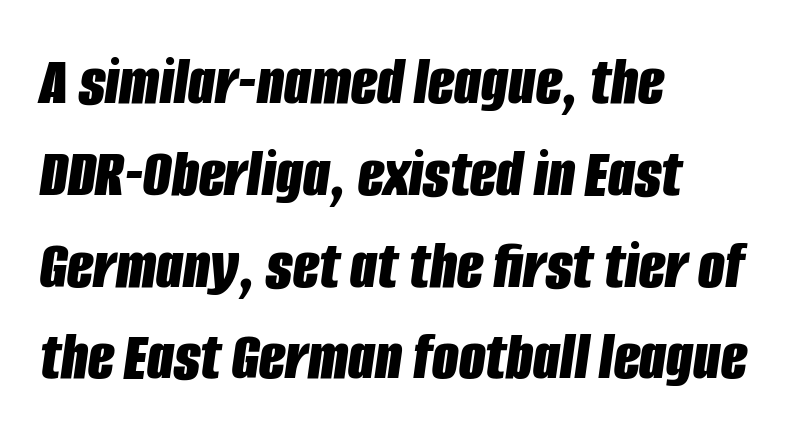
{"italic": "yes", "lean": "right", "slant_degrees": 8, "bold": "yes", "weight": "bold", "width": "condensed", "stroke_contrast": "low", "x_height": "large", "monospaced": "no", "underline": "no", "align": "left", "line_spacing": "normal", "line_spacing_ratio": 1.33, "letter_spacing": "normal", "letter_spacing_em": 0.0, "glyph_px": 69}
